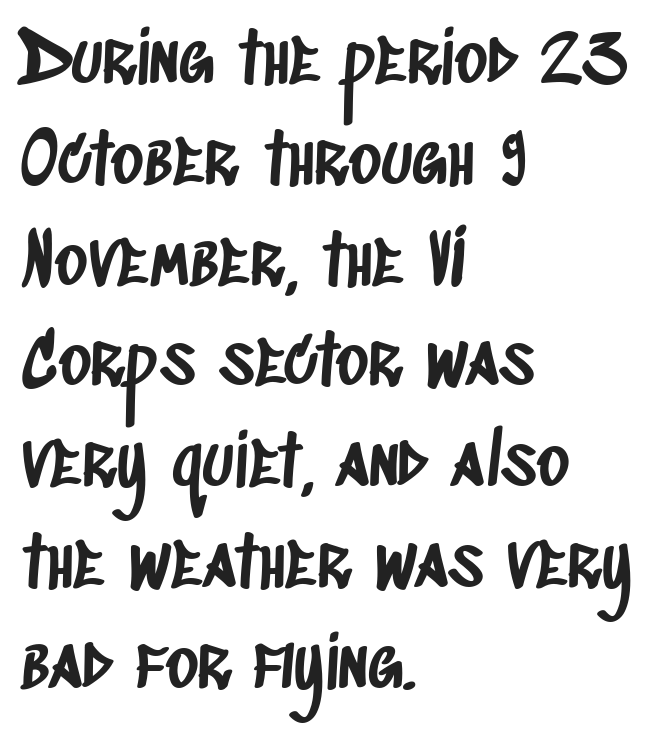
Each letter keeps its own natural width here, so spacing adapts to shape. I'd call this a sans setting — the letters go barefoot. Glyph-to-glyph distance matches everyday printed text. The gap between lines stays unmarked. The block of text has a typical density, with ordinary space between rows. The ragged edge is on the right, which tells us the setting is flush left.
